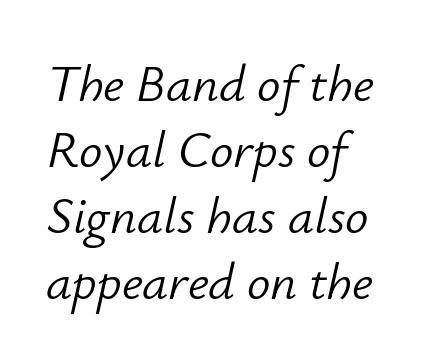
{"italic": "yes", "lean": "right", "slant_degrees": 12, "bold": "no", "weight": "light", "width": "normal", "stroke_contrast": "low", "x_height": "small", "monospaced": "no", "underline": "no", "align": "left", "line_spacing": "normal", "line_spacing_ratio": 1.27, "letter_spacing": "normal", "letter_spacing_em": 0.0, "glyph_px": 52}
